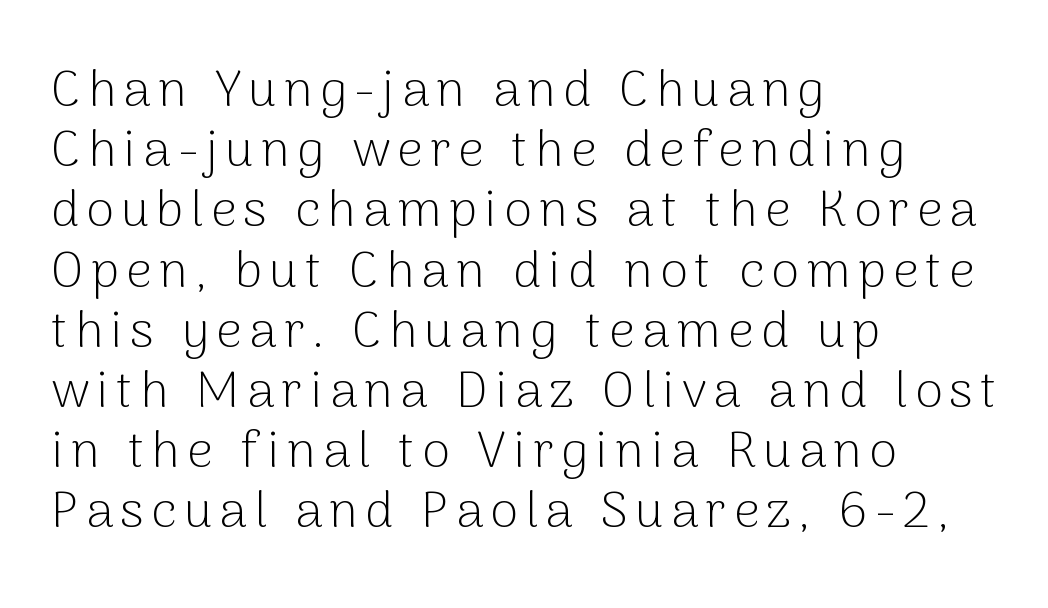
Check where the strokes stop: nothing finishes them off — pure sans. Letters rest on an invisible, unmarked baseline. Tall strokes in this sample are plumb rather than angled. The weight tops out at a normal text grade. Which margin do the lines hug? The left one — the right edge is uneven.
